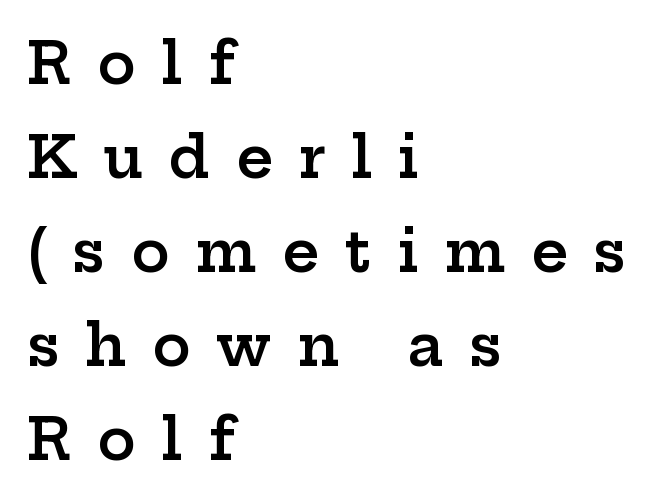
Q: Is the text bold? A: Semi-bold.
Q: Is the text italic (slanted)? A: No, it is upright.
Q: Is the typeface a serif or a sans-serif typeface? A: Serif.
Q: Is the text underlined? A: No.
Q: How is the paragraph aligned? A: Left-aligned.
Q: Is the spacing between letters normal or unusually wide? A: Unusually wide.
Q: Is the spacing between lines tight, normal or loose? A: Normal.
Q: Width (condensed, normal, or wide)? A: Wide.
Q: Stroke contrast? A: Low.
Q: x-height? A: Medium.
Q: Monospaced? A: No.
